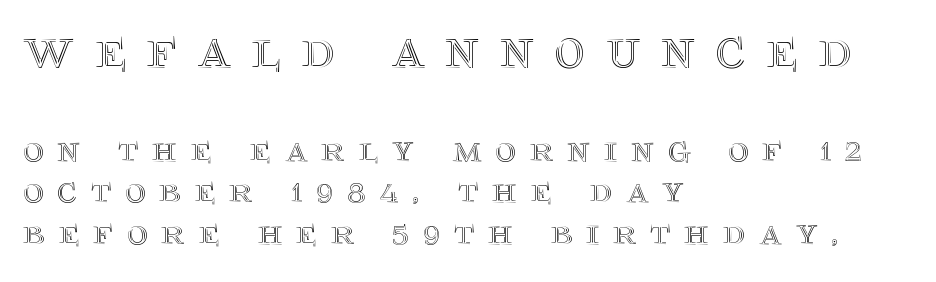
The upper block of text is set noticeably larger than the block beneath it. Spacing verdict: proportional, widths tailored to each character. The foot of each line stays bare and open. Caption: multi-line text, flush left, ragged right. This rendering widens character spacing well past its baseline value. Do the letters lean? They stand straight.
